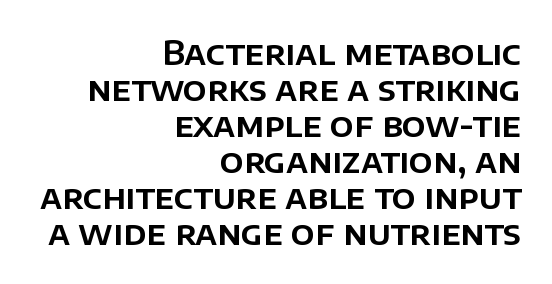
The image shows 33 px sans-serif type, upright; set right-aligned, tight line spacing (1.09x), normal letter spacing, not underlined; low stroke contrast and a large x-height.
